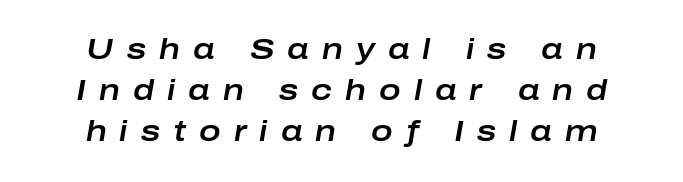
The image shows 29 px wide type, italic (leaning right); set centered, normal line spacing (1.42x), unusually wide letter spacing (+0.45 em), not underlined; low stroke contrast and a medium x-height.
